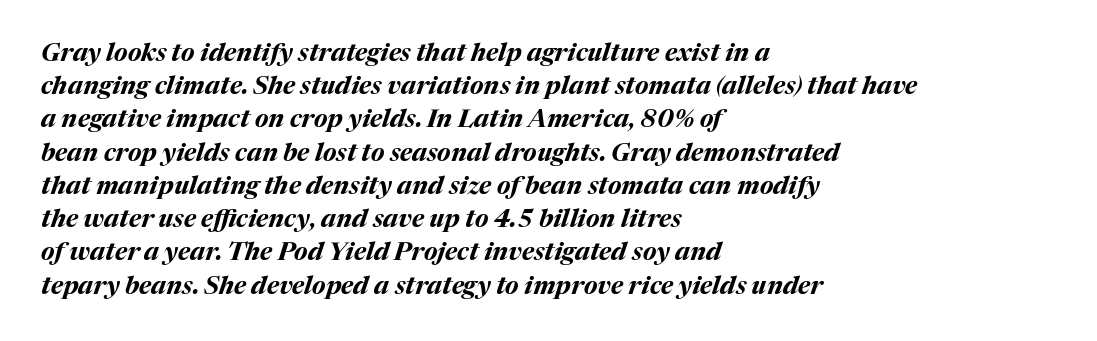
The typesetting leans heavy: a genuine bold. In terms of letterspacing, this is plain default setting. The rendering uses a moderate line-height, typical for paragraphs. The strip under each line holds only bare page. Notice how the passage keeps a crisp vertical edge on the left only. When letters slant like this, we call the style italic.
